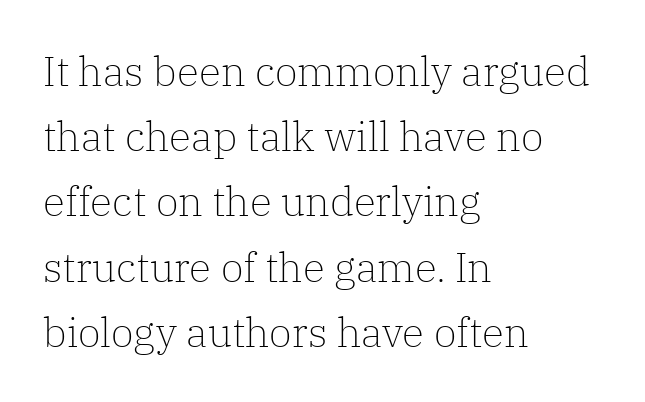
Character widths vary here, with narrow letters taking less room than wide ones. What kind of face is this? One with serifs. The line-height multiplier appears to be the usual default. Where is the straight margin? On the left.
